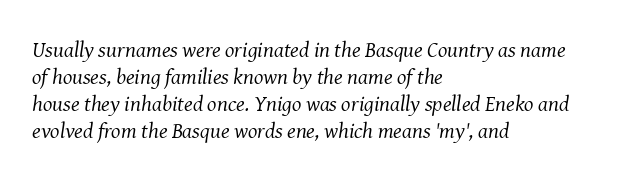
This rendering uses left alignment, leaving the right contour irregular. Caption: standard tracking, unaltered. This is oblique type, the kind used for emphasis or titles. Letters rest on an invisible, unmarked baseline. No heavy texture on the line: the type isn't bold.
